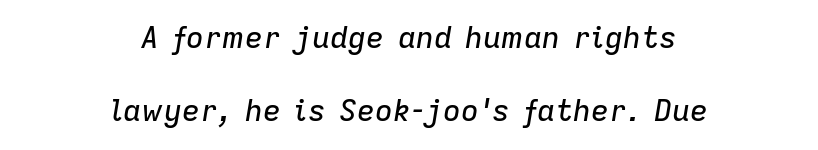
Q: Is the text italic (slanted)? A: Yes, it leans right by about 9 degrees.
Q: Is the text underlined? A: No.
Q: How is the paragraph aligned? A: Centered.
Q: Is the spacing between letters normal or unusually wide? A: Normal.
Q: Is the spacing between lines tight, normal or loose? A: Loose.
Q: Width (condensed, normal, or wide)? A: Normal.
Q: Stroke contrast? A: Low.
Q: x-height? A: Medium.
Q: Monospaced? A: No.
